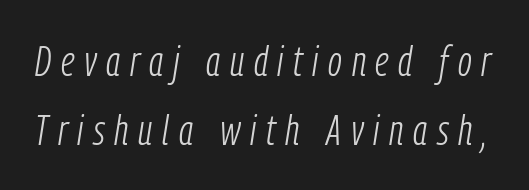
{"italic": "yes", "lean": "right", "slant_degrees": 9, "bold": "no", "weight": "light", "width": "condensed", "stroke_contrast": "low", "x_height": "medium", "monospaced": "no", "underline": "no", "line_spacing": "normal", "line_spacing_ratio": 1.64, "letter_spacing": "wide", "letter_spacing_em": 0.23, "glyph_px": 42}
